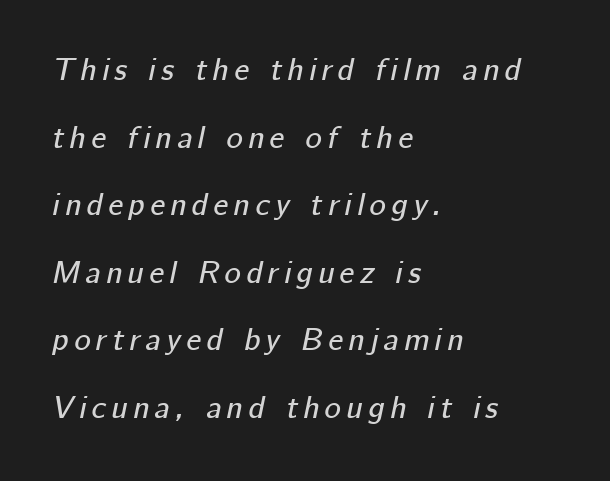
Compared with a centered layout, this one pins lines to the left instead. The face used here is proportionally spaced, like ordinary book or web type. The specimen reads as italic at a glance. This rendering features lettering with no underline. Widely set lines give the paragraph a tall, airy silhouette.
